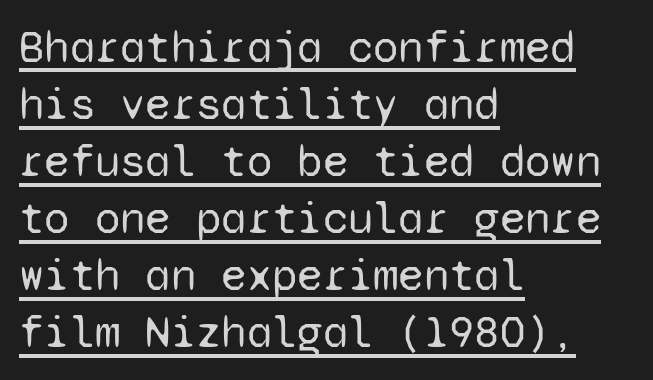
The type sits square on the baseline with zero lean. Caption: standard tracking, unaltered. A light-to-regular cut is what we see here. The lettering is marked with a stroke running underneath it. Casual observation: everything's shoved over to the left. Regarding serifs, this sample does without them.
